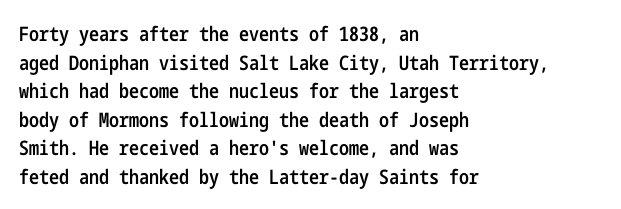
The type sits square on the baseline with zero lean. The lines are quadded left. Is the letter spacing exaggerated? No — it looks like the ordinary default. The designer left line spacing at the default. A bit beefed up — I'd call it semibold rather than bold. Underlining? Definitely not there.
